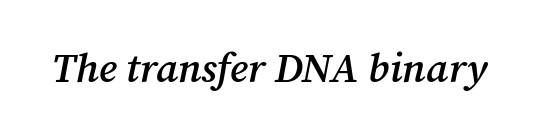
{"serif": "yes", "italic": "yes", "lean": "right", "slant_degrees": 12, "bold": "semi", "weight": "semibold", "width": "normal", "stroke_contrast": "medium", "x_height": "medium", "monospaced": "no", "underline": "no", "letter_spacing": "normal", "letter_spacing_em": 0.0, "glyph_px": 41}
